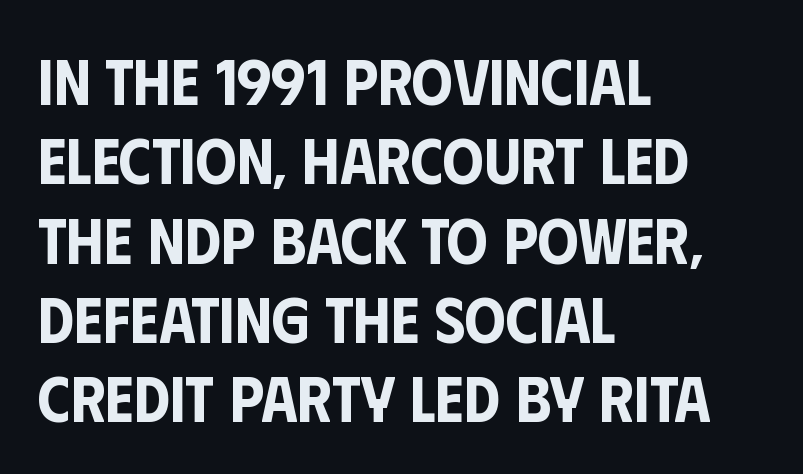
Honestly, the letter spacing is just normal — you wouldn't notice it. It's the straight-up-and-down kind of type. Looks like regular typesetting: each glyph gets only the width it needs. Underline: absent. Left-aligned paragraph, ragged on the right.
